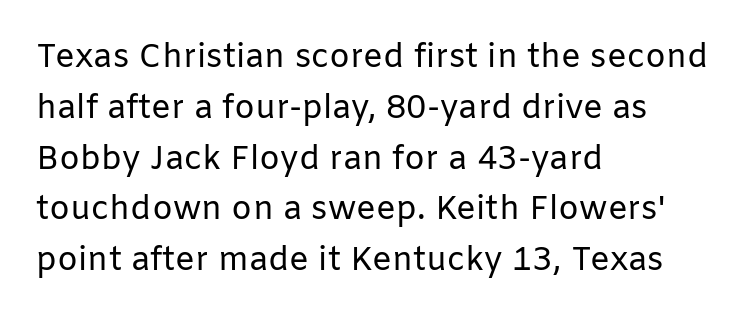
Q: Is the text bold? A: No.
Q: Is the text italic (slanted)? A: No, it is upright.
Q: Is the typeface a serif or a sans-serif typeface? A: Sans-serif.
Q: Is the text underlined? A: No.
Q: How is the paragraph aligned? A: Left-aligned.
Q: Is the spacing between letters normal or unusually wide? A: Normal.
Q: Is the spacing between lines tight, normal or loose? A: Normal.
Q: Width (condensed, normal, or wide)? A: Normal.
Q: Stroke contrast? A: Low.
Q: x-height? A: Medium.
Q: Monospaced? A: No.
